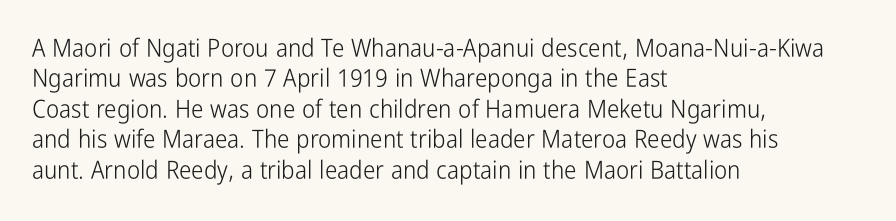
Q: Is the text bold? A: No.
Q: Is the text italic (slanted)? A: No, it is upright.
Q: Is the text underlined? A: No.
Q: How is the paragraph aligned? A: Left-aligned.
Q: Is the spacing between letters normal or unusually wide? A: Normal.
